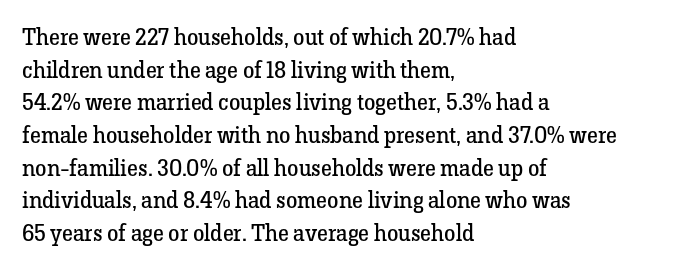
The image shows 23 px text type, upright; set left-aligned, normal line spacing (1.42x), normal letter spacing, not underlined.
